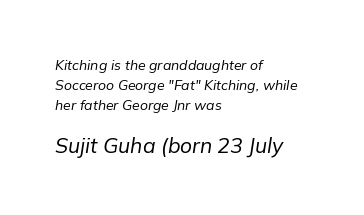
If you measured baseline to baseline, you'd find a middling distance. Posture: slanted. Look at the glyph heights: the lower group is clearly the bigger setting. Layout note: lines flush left.
